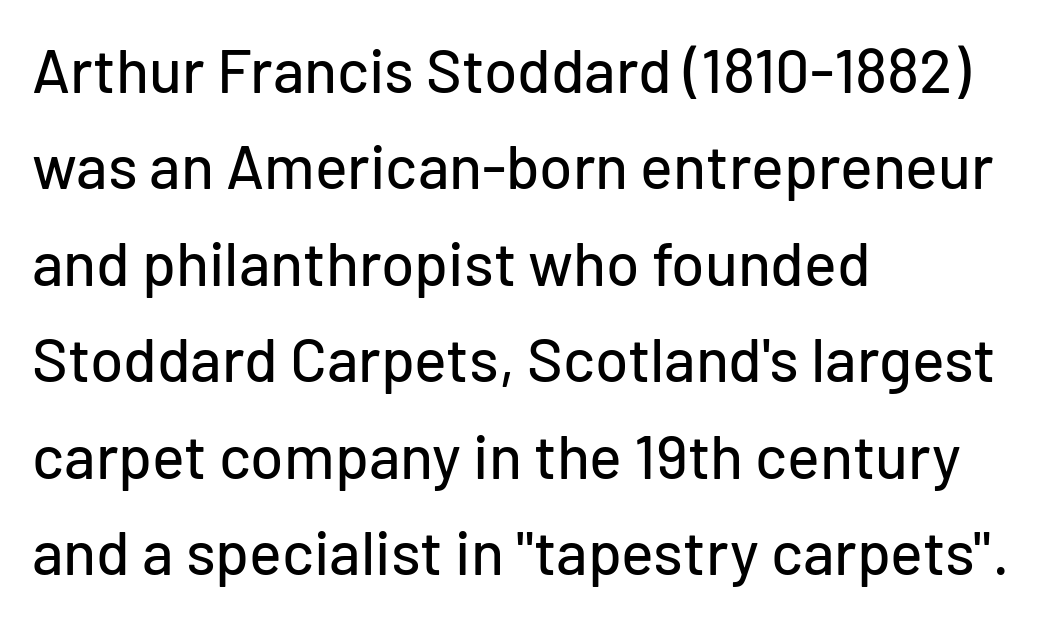
If you drew a line through each stem, it would be perfectly vertical. Line spacing here is normal. Default kerning and tracking; the words read as compact shapes. The face used here is proportionally spaced, like ordinary book or web type. You can tell from the bare stems that sans-serif type was used.
